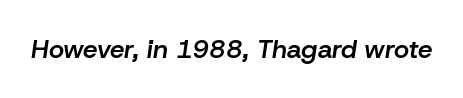
Default kerning and tracking; the words read as compact shapes. Set as a demibold, roughly 600 on the weight scale. Yep, that's italic — everything's leaning. Just letters on the line, the space beneath them empty.
